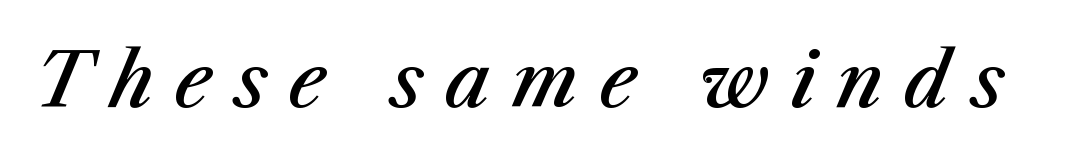
Just letters on the line, the space beneath them empty. Here the designer chose a conventional face with non-uniform glyph widths. There's an unmistakable incline to the writing here. Someone cranked the tracking dial way up on this one. A fair bit of extra ink — the face is semibold, not bold.
